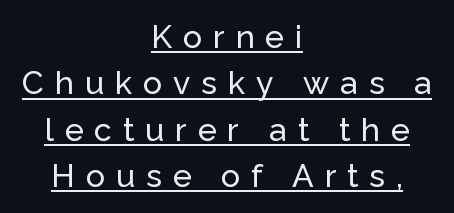
A typographer would call this underscored text. The line texture is sparse and dotted thanks to wide tracking. Varying glyph widths throughout — classic text-font behaviour. The rendering shows plain stroke endings on the letterforms — a sans-serif design. If you measured baseline to baseline, you'd find a middling distance.
